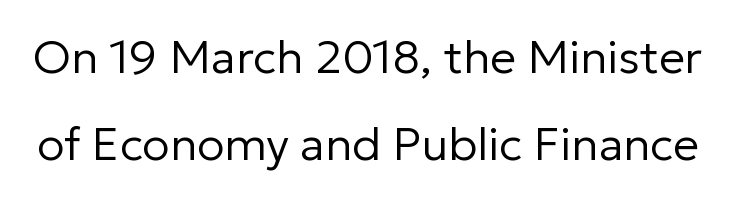
The image shows 46 px regular-weight sans-serif type, upright; set loose line spacing (1.9x), normal letter spacing, not underlined; low stroke contrast and a medium x-height.
